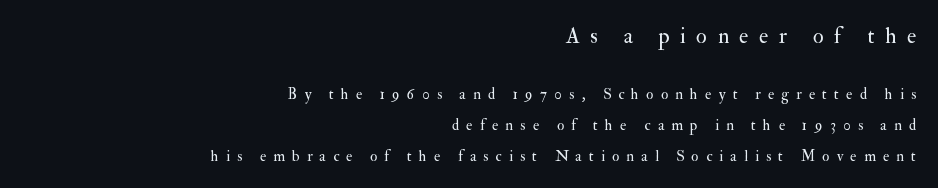
The image shows 22 px text type, upright; set right-aligned, loose line spacing (2.04x), unusually wide letter spacing (+0.48 em), not underlined; the first (top) block is 1.47x larger.
